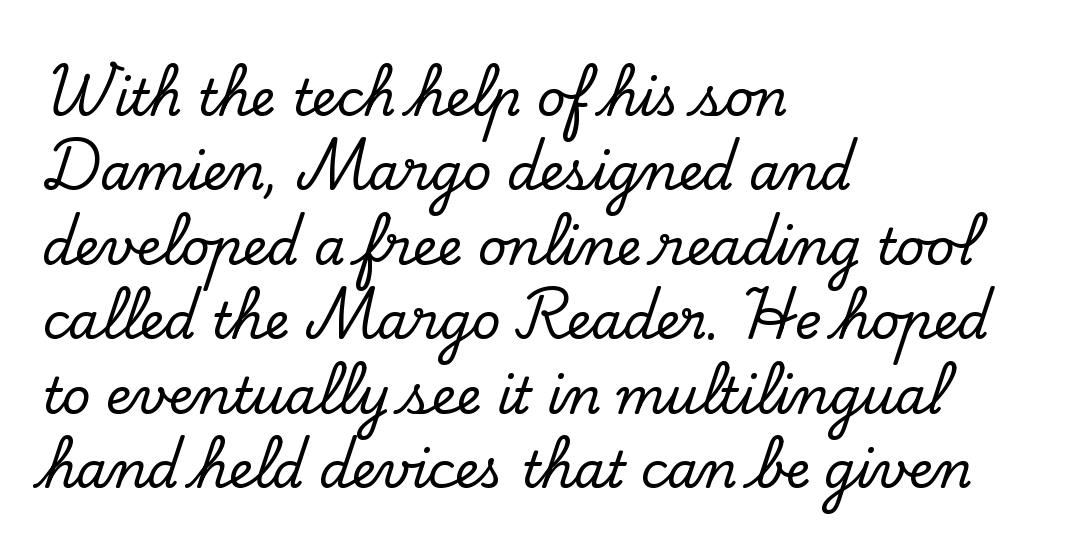
The rendering uses natural spacing where letterforms have individual widths. Baseline-to-baseline distance is the conventional proportion of letter height. Underline: absent. The rendering anchors every line to the left-hand side. The gaps between neighbouring characters are ordinary and unremarkable.
